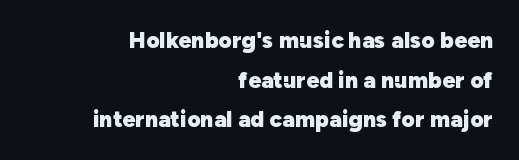
The image shows 23 px bold type, upright; set right-aligned, line spacing 1.72x, normal letter spacing, not underlined.
